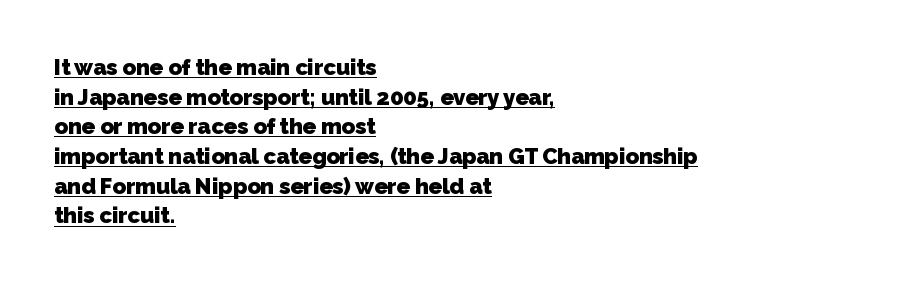
{"bold": "yes", "underline": "yes", "align": "left", "line_spacing": "normal", "line_spacing_ratio": 1.35, "letter_spacing": "normal", "letter_spacing_em": 0.0, "glyph_px": 22}
